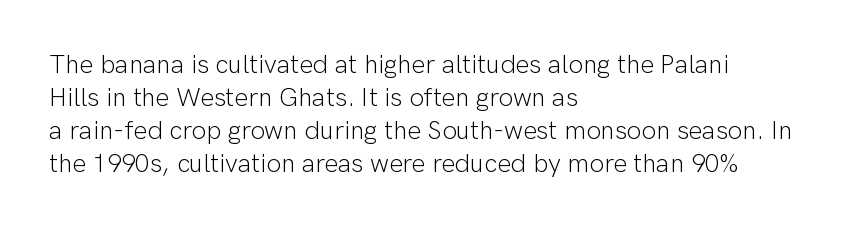
The image shows 26 px text type, upright; set left-aligned, normal line spacing (1.27x), normal letter spacing, not underlined.
